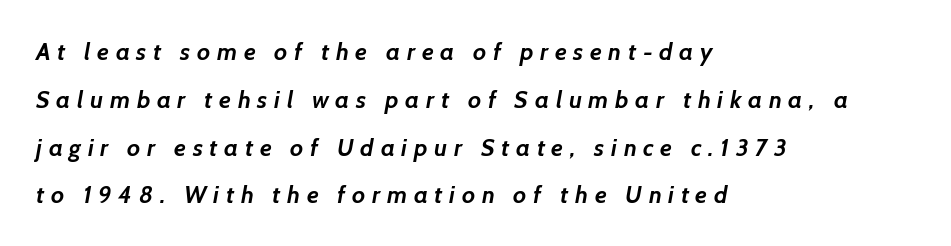
The gap between lines stays unmarked. Leftover space on each line is placed entirely after the last word. Spacing between characters has been opened up far beyond the box default. Notice how thick the strokes are: this is what a full bold looks like.
